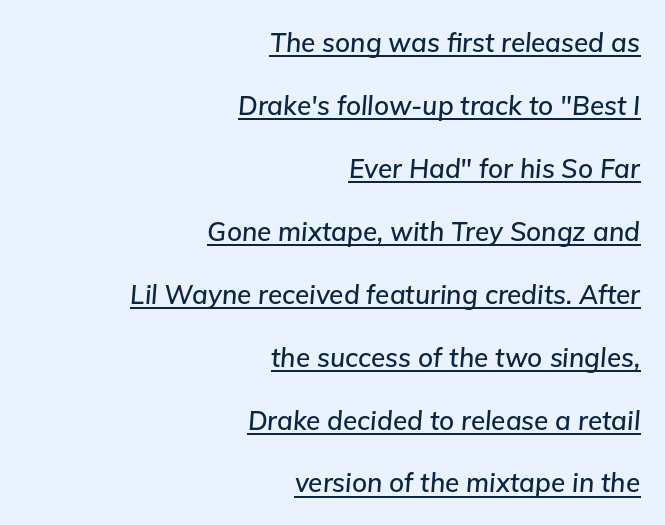
Letter spacing: default. Descenders here cross a horizontal rule under the line. The glyphs look as if they've been sheared to an angle. Summary of vertical rhythm: relaxed, with wide interline spacing.
